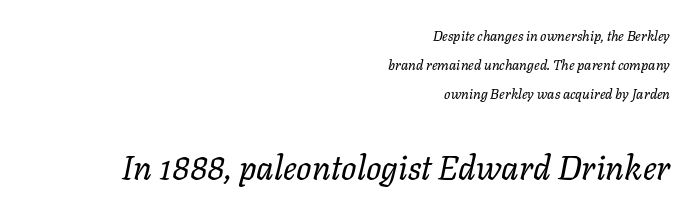
There is no visible air inserted between adjacent glyphs. This is not heavy type; no bold has been used. The lines are spread far apart with generous leading. The axis of the letterforms is tilted away from vertical. Compared with a flush-left layout, this one pins lines to the opposite, right side. Note the varied advance widths — an 'i' is clearly narrower than an 'm'.
